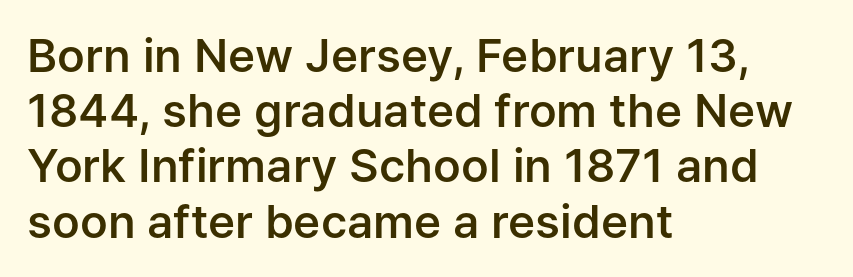
The image shows 46 px semibold sans-serif type, upright; set left-aligned, line spacing 1.2x, normal letter spacing, not underlined; low stroke contrast and a medium x-height.
